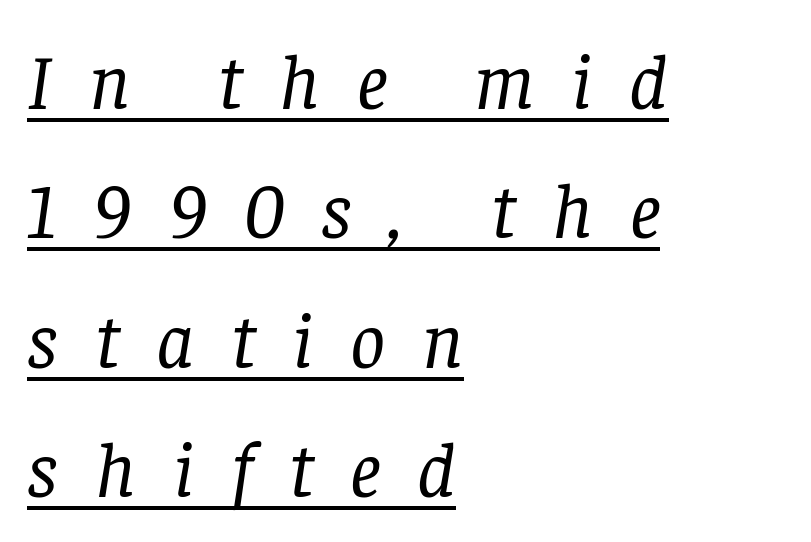
The image shows 78 px regular-weight serif type, italic (leaning right); set left-aligned, normal line spacing (1.66x), unusually wide letter spacing (+0.47 em), underlined; low stroke contrast and a large x-height.
